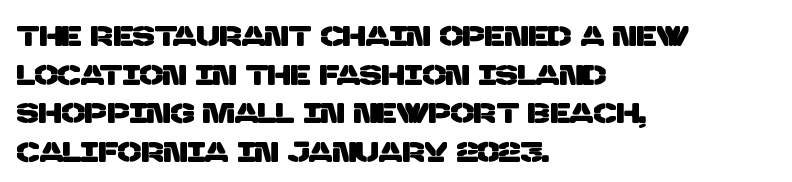
The rendering anchors every line to the left-hand side. This sample keeps an unexceptional amount of space between lines. Grotesque or geometric, the face here clearly has no serifs. In terms of letterspacing, this is plain default setting. Do the characters align in a grid? No, the font is proportional. The passage shown is not underscored anywhere.
